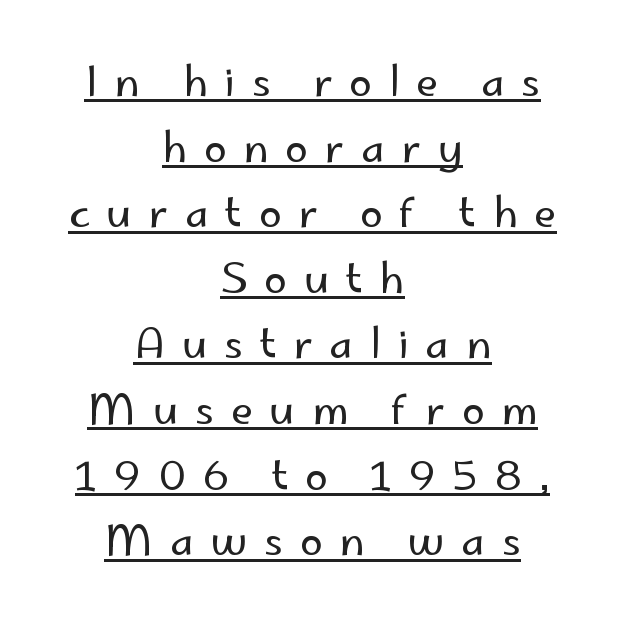
The image shows 41 px regular-weight sans-serif type, upright; set centered, normal line spacing (1.6x), unusually wide letter spacing (+0.41 em), underlined; low stroke contrast and a small x-height.
